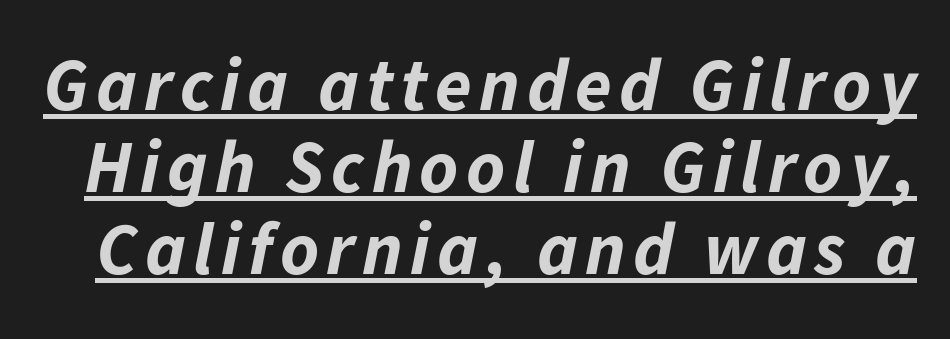
Note the varied advance widths — an 'i' is clearly narrower than an 'm'. A full-strength bold gives these letters their thick strokes. The font's italic variant was chosen for this text. The passage shown stacks its lines with hardly any gap.
